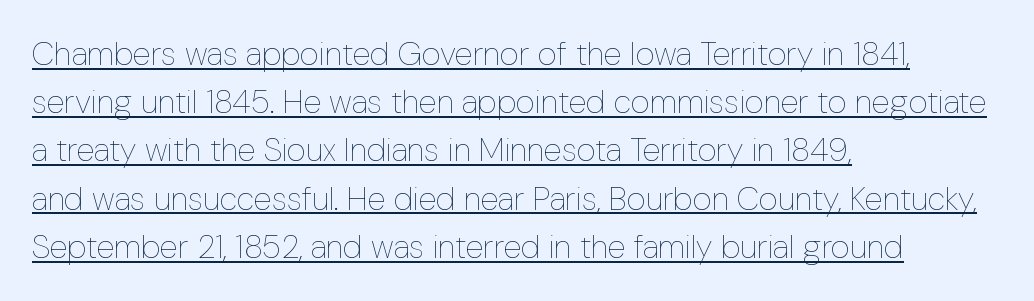
{"italic": "no", "bold": "no", "weight": "thin", "width": "condensed", "stroke_contrast": "low", "x_height": "medium", "monospaced": "no", "underline": "yes", "align": "left", "line_spacing": "normal", "line_spacing_ratio": 1.46, "letter_spacing": "normal", "letter_spacing_em": 0.0, "glyph_px": 33}
